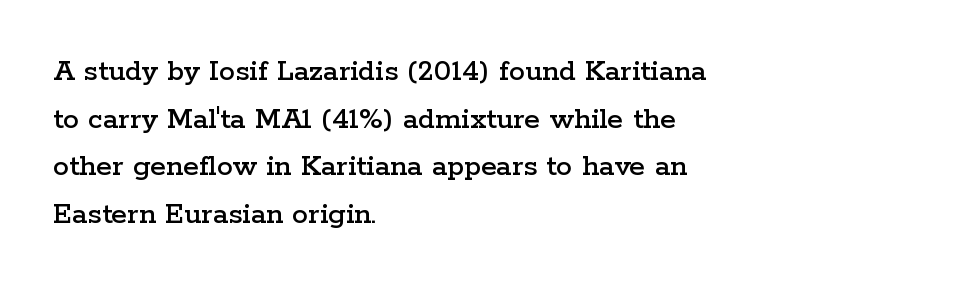
The image shows 32 px wide serif type, upright; set left-aligned, normal line spacing (1.49x), normal letter spacing, not underlined; low stroke contrast and a medium x-height.
